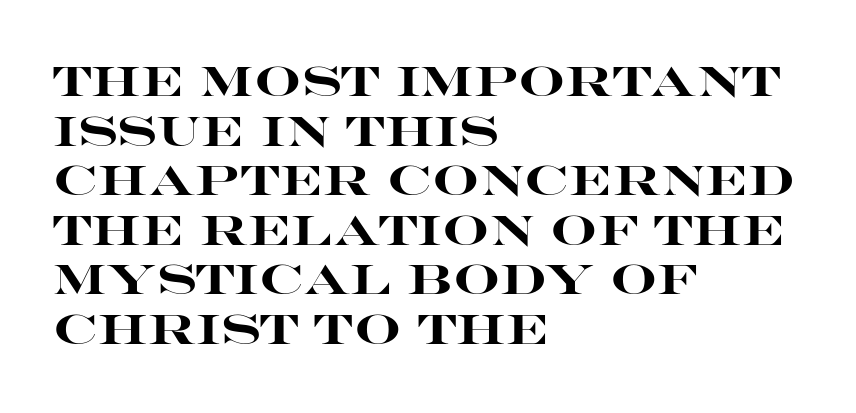
Do the letters lean? They stand straight. Here the designer chose a conventional face with non-uniform glyph widths. This rendering features lettering with no underline. Typographic density is high because the face is bold. Students, note that the glyphs here touch the page at normal intervals.
